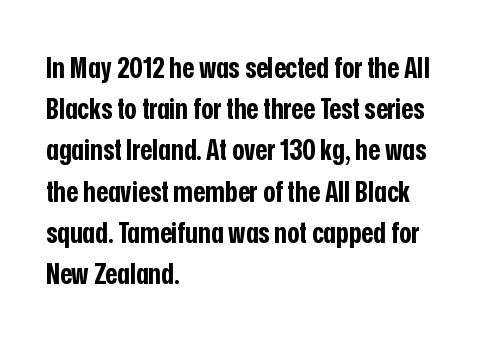
The image shows 29 px bold, condensed sans-serif type, upright; set left-aligned, normal line spacing (1.42x), normal letter spacing, not underlined; low stroke contrast and a medium x-height.
